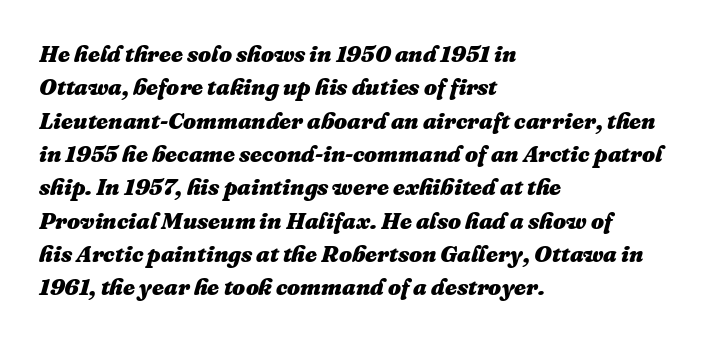
The vertical gap from one line to the next is medium. Typeset ragged right — the left edge is the straight one. The face used here has the dense, thick strokes of a bold. Characters are canted at an angle relative to the baseline's perpendicular.
